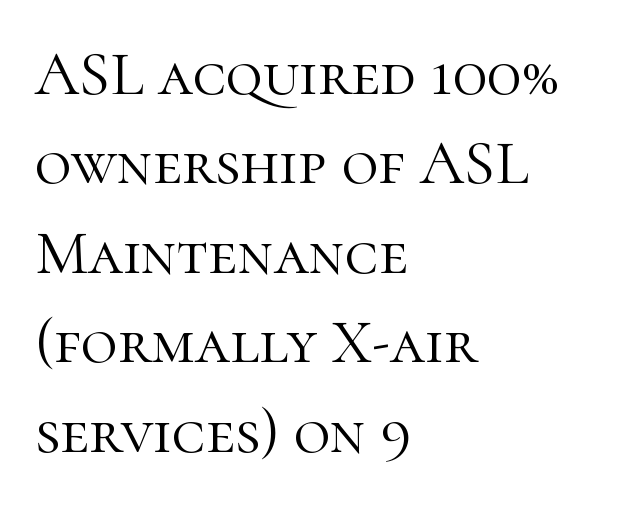
{"serif": "yes", "italic": "no", "bold": "no", "weight": "light", "width": "normal", "stroke_contrast": "high", "x_height": "medium", "monospaced": "no", "underline": "no", "align": "left", "line_spacing": "normal", "line_spacing_ratio": 1.42, "letter_spacing": "normal", "letter_spacing_em": 0.0, "glyph_px": 63}
